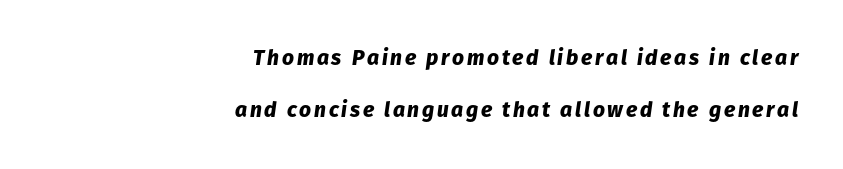
Q: Is the text bold? A: Yes.
Q: Is the text italic (slanted)? A: Yes, it leans right by about 8 degrees.
Q: Is the text underlined? A: No.
Q: How is the paragraph aligned? A: Right-aligned.
Q: Is the spacing between lines tight, normal or loose? A: Loose.
